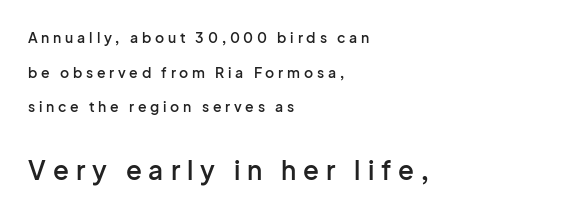
{"italic": "no", "bold": "semi", "underline": "no", "align": "left", "line_spacing": "loose", "line_spacing_ratio": 2.48, "letter_spacing": "wide", "letter_spacing_em": 0.27, "larger_block": "second", "size_ratio": 1.86, "glyph_px": 26}
